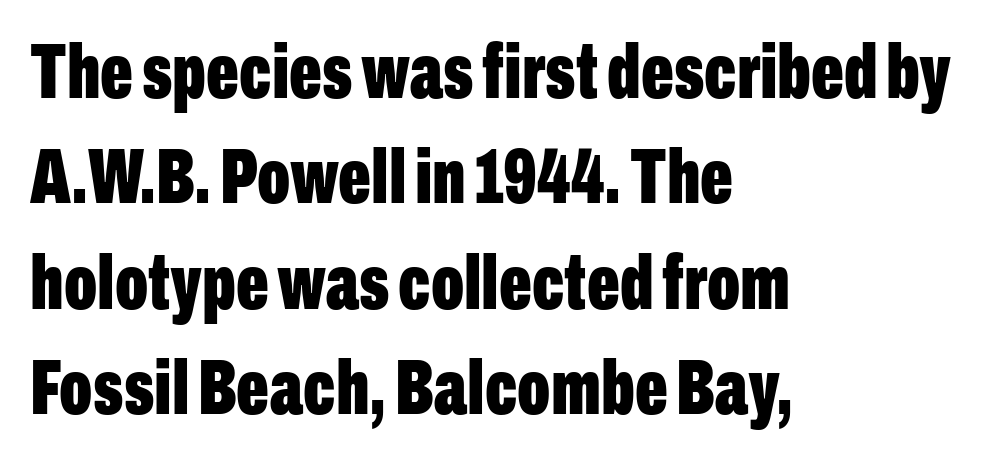
The designer left line spacing at the default. Horizontal alignment here is leftward, the default for most running prose. Bare-footed words on every line. The gaps between neighbouring characters are ordinary and unremarkable. No feet cap the strokes, marking this as sans-serif type.
